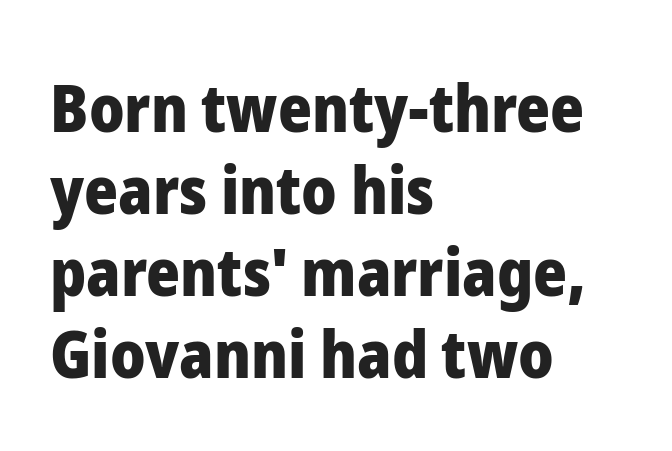
{"serif": "no", "italic": "no", "bold": "yes", "weight": "heavy", "width": "normal", "stroke_contrast": "low", "x_height": "medium", "monospaced": "no", "underline": "no", "align": "left", "line_spacing": "normal", "line_spacing_ratio": 1.26, "letter_spacing": "normal", "letter_spacing_em": 0.0, "glyph_px": 65}
